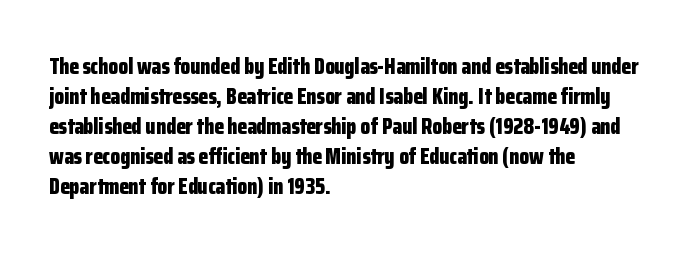
The image shows 22 px bold type, upright; set left-aligned, normal line spacing (1.36x), normal letter spacing, not underlined.
